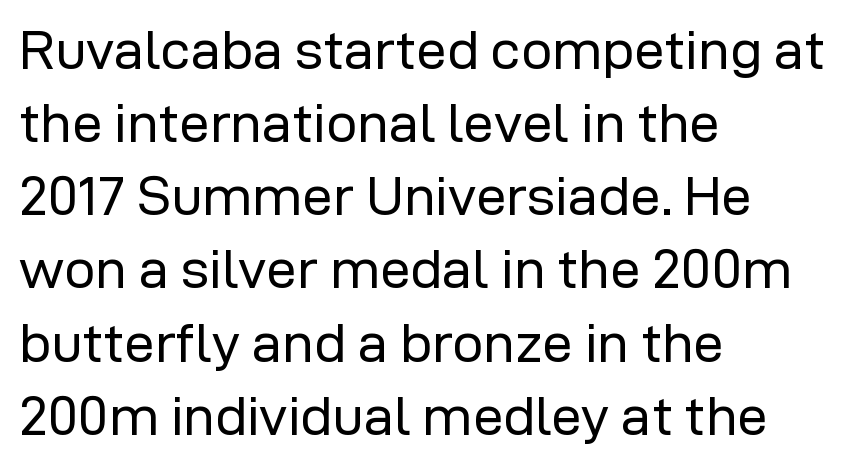
{"serif": "no", "italic": "no", "bold": "no", "weight": "regular", "width": "normal", "stroke_contrast": "low", "x_height": "medium", "monospaced": "no", "underline": "no", "align": "left", "line_spacing": "normal", "line_spacing_ratio": 1.33, "letter_spacing": "normal", "letter_spacing_em": 0.0, "glyph_px": 55}
